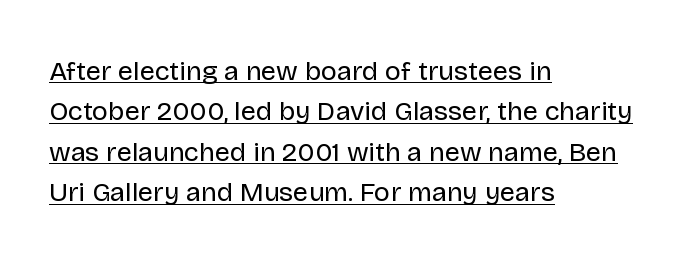
You can see a thin bar hugging the bottom of the glyphs. The rendering keeps characters at their native spacing. Letters have the restrained weight of plain body copy at most. No italicization has been applied; the sample stays upright. What's the leading like? Ordinary, nothing unusual.
